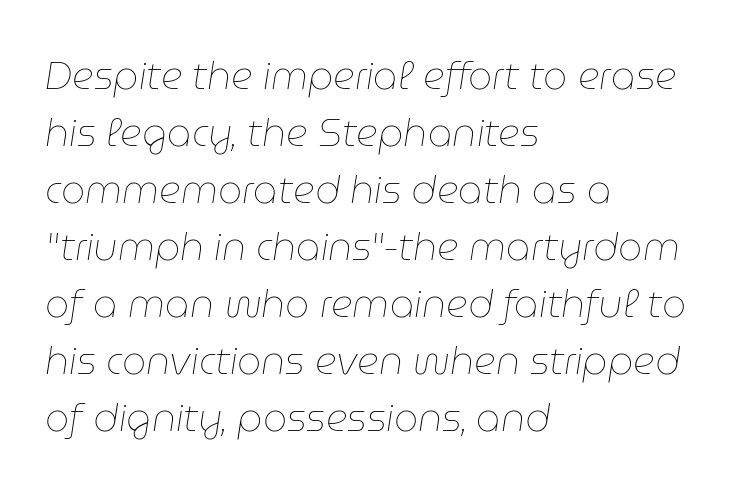
The image shows 38 px thin type, italic (leaning right); set left-aligned, normal line spacing (1.5x), normal letter spacing, not underlined; low stroke contrast and a medium x-height.
